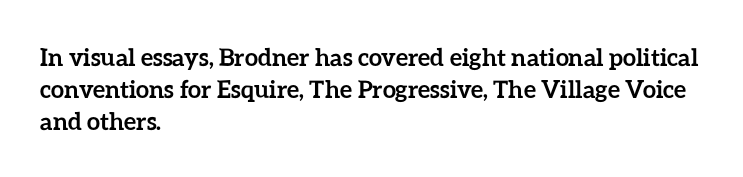
Heavy-handed strokes throughout: this text is bold. Ordinary non-slanted type is in use. The text block is weighted toward the left margin, trailing off unevenly rightward. Students, observe: this is what conventionally led text looks like. Students, note that the glyphs here touch the page at normal intervals. The words here are not underlined.
